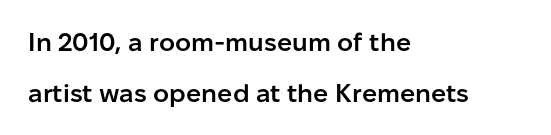
This rendering features lettering with no underline. Notice how the passage keeps a crisp vertical edge on the left only. What's the leading like? Stretched, with rows far apart. The line texture is even and compact thanks to regular tracking. A roman cut, with each character standing at attention. Stroke thickness is moderately raised; the sample reads as semibold.
